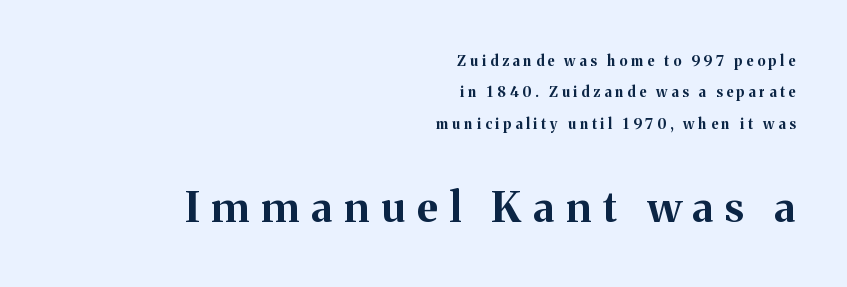
{"serif": "yes", "italic": "no", "bold": "yes", "weight": "bold", "width": "normal", "stroke_contrast": "medium", "x_height": "medium", "monospaced": "no", "underline": "no", "align": "right", "line_spacing": "loose", "line_spacing_ratio": 2.25, "letter_spacing": "wide", "letter_spacing_em": 0.28, "larger_block": "second", "size_ratio": 3.0, "glyph_px": 42}
